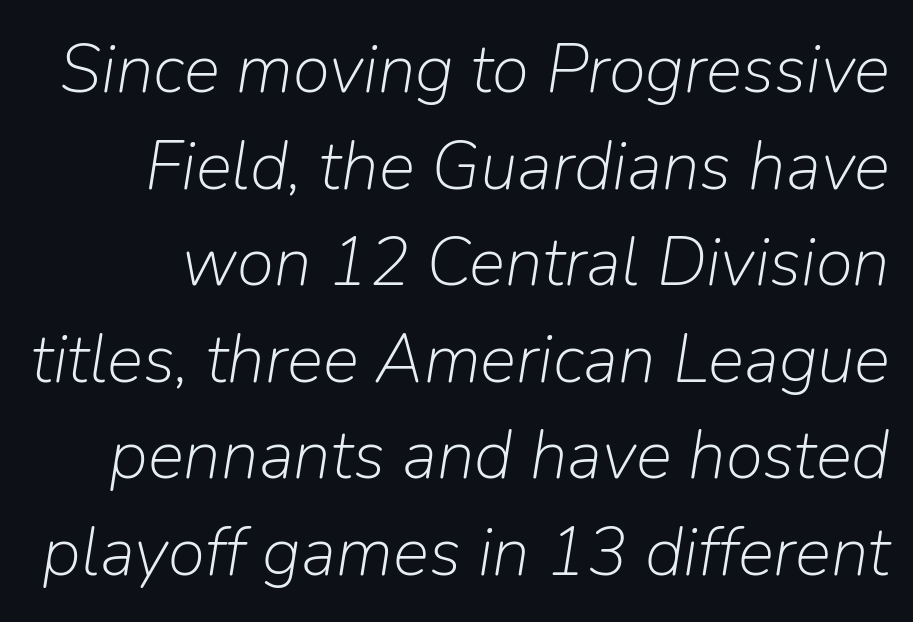
The image shows 68 px light type, italic (leaning right); set normal line spacing (1.42x), normal letter spacing, not underlined; low stroke contrast and a medium x-height.
